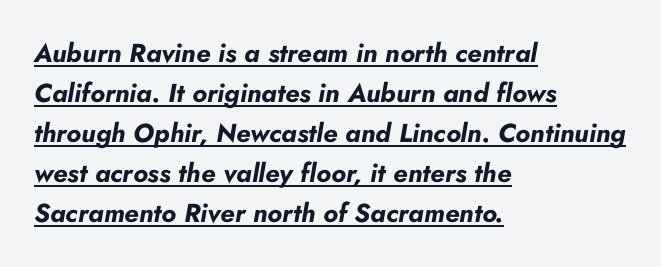
The image shows 26 px bold type, italic (leaning right); set left-aligned, normal line spacing (1.54x), normal letter spacing, underlined.
